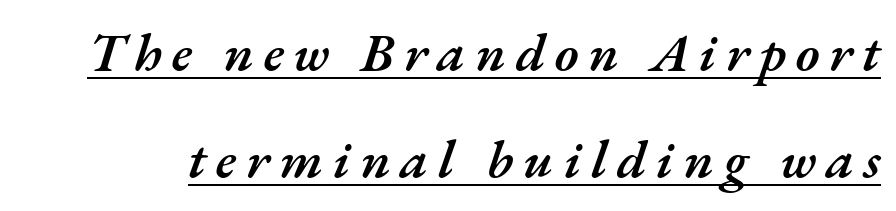
The image shows 54 px semibold type, italic (leaning right); set loose line spacing (1.98x), underlined; medium stroke contrast and a small x-height.
